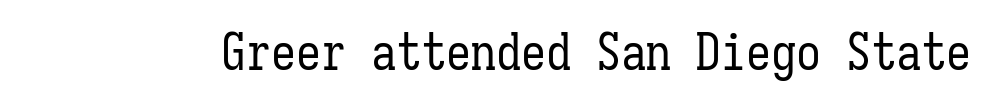
It's the straight-up-and-down kind of type. Is the stroke heavy? The answer is a plain regular-or-lighter. Underline: absent. The rendering uses typewriter-style spacing with identical character cells. These lines keep a tight, regular rhythm from letter to letter.
